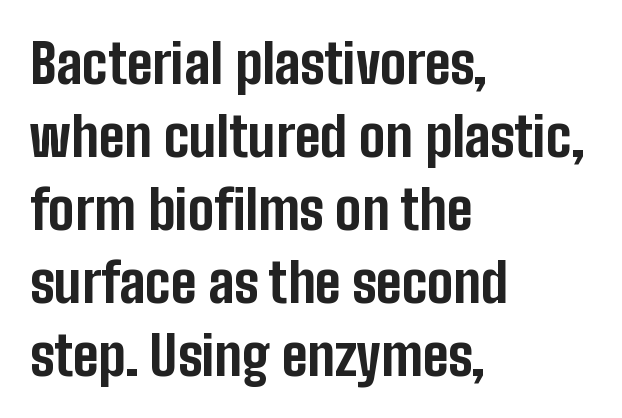
{"serif": "no", "italic": "no", "bold": "yes", "weight": "bold", "width": "condensed", "stroke_contrast": "low", "x_height": "medium", "monospaced": "no", "underline": "no", "align": "left", "line_spacing": "normal", "line_spacing_ratio": 1.35, "letter_spacing": "normal", "letter_spacing_em": 0.0, "glyph_px": 54}
